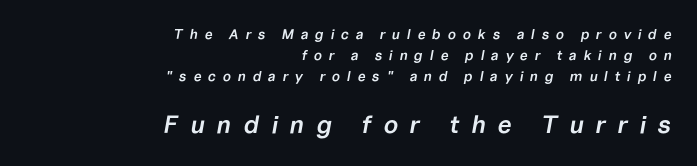
Each word looks stretched out because of the extra space between its letters. The text block is weighted toward the right margin, trailing off unevenly leftward. Rows of type keep a routine distance in the vertical direction. Which chunk is bigger? The second one — the bottom block dwarfs the top. In terms of posture, this sample is oblique.
